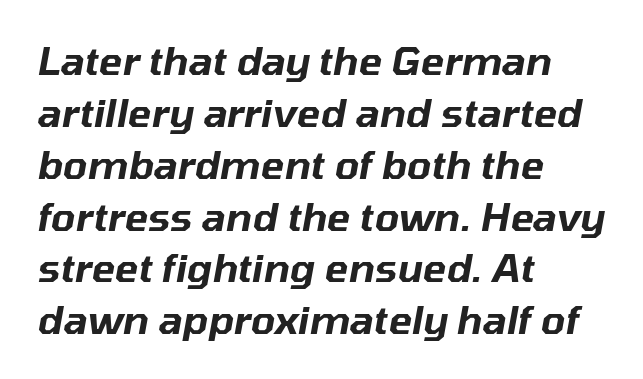
The image shows 39 px text type, italic (leaning right); set left-aligned, normal line spacing (1.33x), normal letter spacing, not underlined; low stroke contrast and a medium x-height.
